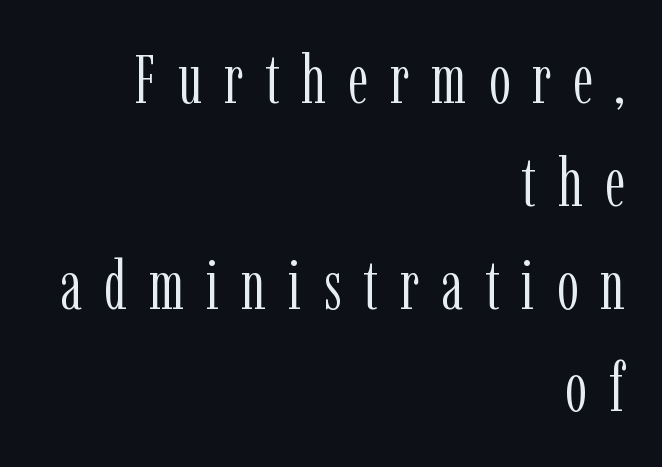
Q: Is the text bold? A: No.
Q: Is the text italic (slanted)? A: No, it is upright.
Q: Is the typeface a serif or a sans-serif typeface? A: Serif.
Q: Is the text underlined? A: No.
Q: How is the paragraph aligned? A: Right-aligned.
Q: Is the spacing between letters normal or unusually wide? A: Unusually wide.
Q: Is the spacing between lines tight, normal or loose? A: Normal.
Q: Width (condensed, normal, or wide)? A: Condensed.
Q: Stroke contrast? A: Low.
Q: x-height? A: Medium.
Q: Monospaced? A: No.
